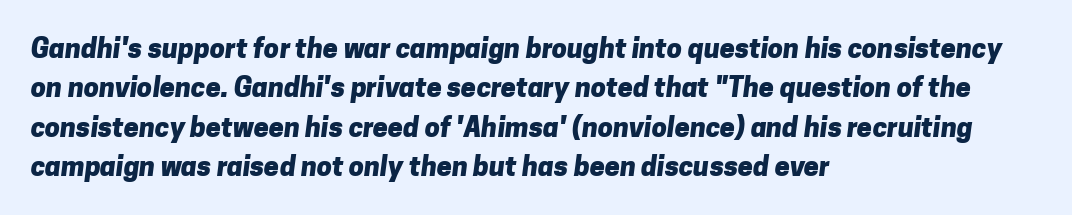
The image shows 27 px bold type; set left-aligned, normal line spacing (1.46x), normal letter spacing, not underlined.
